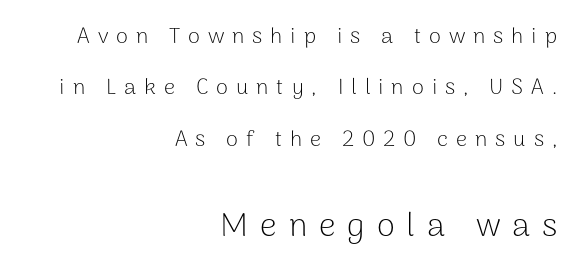
The image shows 33 px light sans-serif type, upright; set right-aligned, loose line spacing (2.34x), unusually wide letter spacing (+0.36 em), not underlined; the second (bottom) block is 1.5x larger; low stroke contrast and a medium x-height.
